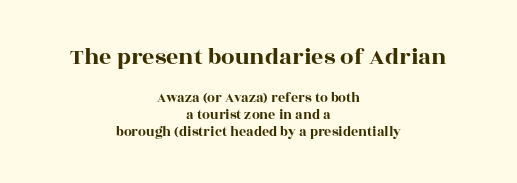
{"italic": "no", "underline": "no", "align": "center", "line_spacing_ratio": 1.21, "letter_spacing": "normal", "letter_spacing_em": 0.0, "larger_block": "first", "size_ratio": 1.71, "glyph_px": 24}
